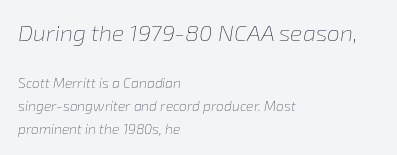
Q: Is the text bold? A: No.
Q: Is the text italic (slanted)? A: Yes, it leans right by about 8 degrees.
Q: Is the text underlined? A: No.
Q: How is the paragraph aligned? A: Left-aligned.
Q: Is the spacing between letters normal or unusually wide? A: Normal.
Q: Is the spacing between lines tight, normal or loose? A: Normal.
Q: Which block of text is set in a larger size, the first (top) or the second (bottom)? A: The first (top) one.
